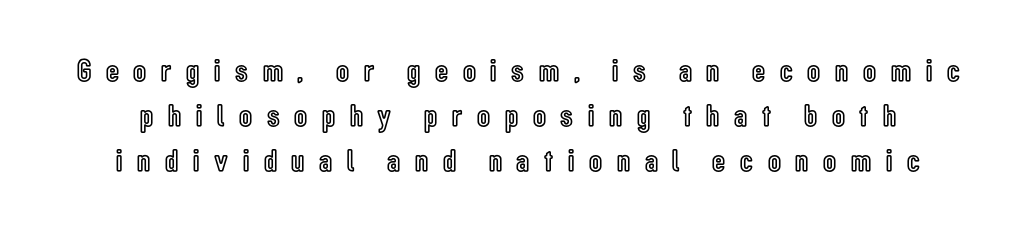
In terms of posture, this sample is upright. Tracking here is generous; glyphs stand well apart from one another. Unmarked baselines from the first word to the last. Each letter keeps its own natural width here, so spacing adapts to shape.
